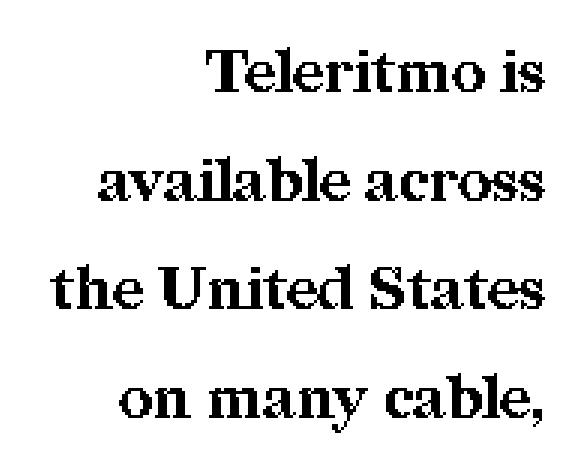
The image shows 60 px bold serif type, upright; set right-aligned, line spacing 1.81x, normal letter spacing, not underlined; medium stroke contrast and a medium x-height.
